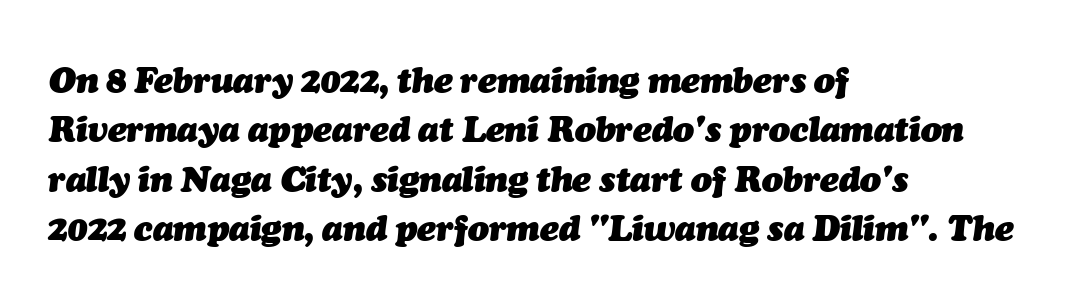
Slanted lettering throughout. Compared with a centered layout, this one pins lines to the left instead. The letters are bold, with thick, heavy strokes. Glyph-to-glyph distance matches everyday printed text.
